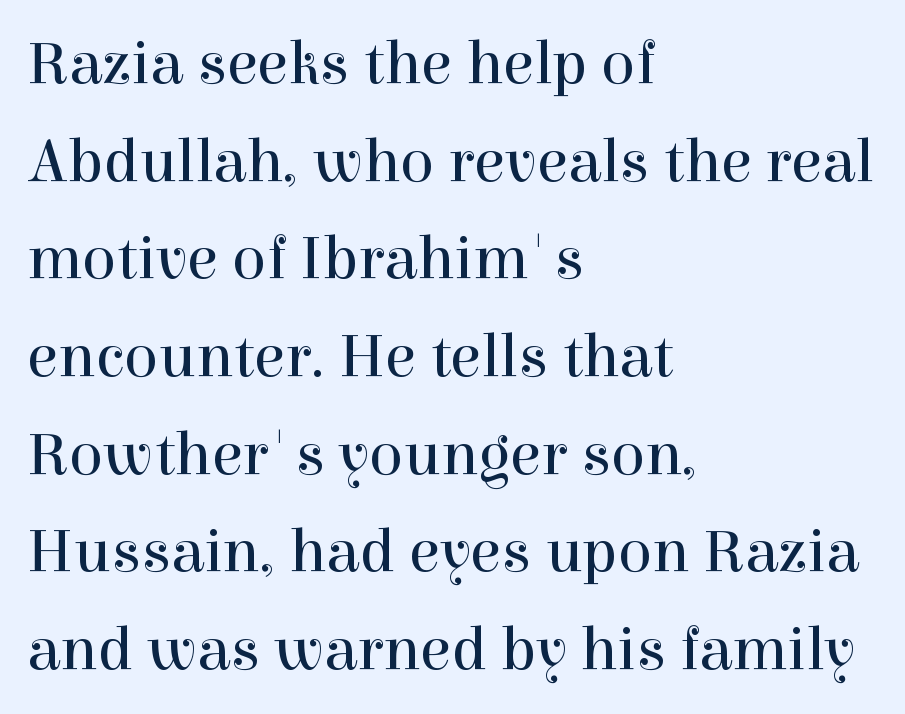
The image shows 63 px regular-weight serif type, upright; set left-aligned, normal line spacing (1.55x), normal letter spacing, not underlined; a medium x-height.
